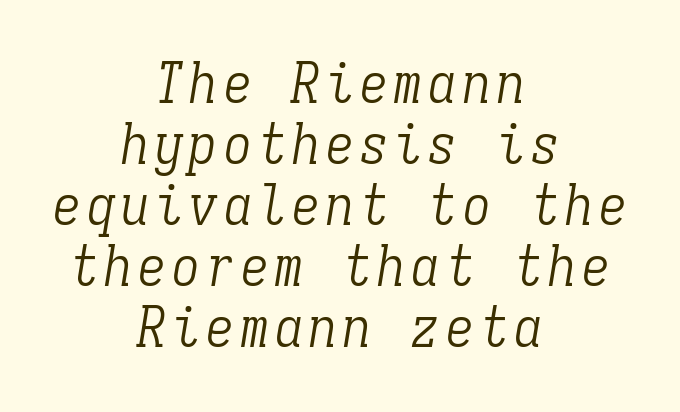
Spacing verdict: monospaced, one width for all characters. Plain, unruled lines of type. When letters slant like this, we call the style italic. This sample is center-justified, so both line endings float freely. No letter is thick-stroked: the sample isn't bold.
